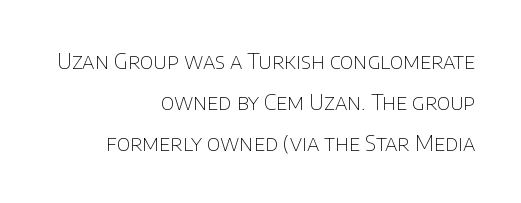
Q: Is the text bold? A: No.
Q: Is the text italic (slanted)? A: No, it is upright.
Q: Is the text underlined? A: No.
Q: How is the paragraph aligned? A: Right-aligned.
Q: Is the spacing between letters normal or unusually wide? A: Normal.
